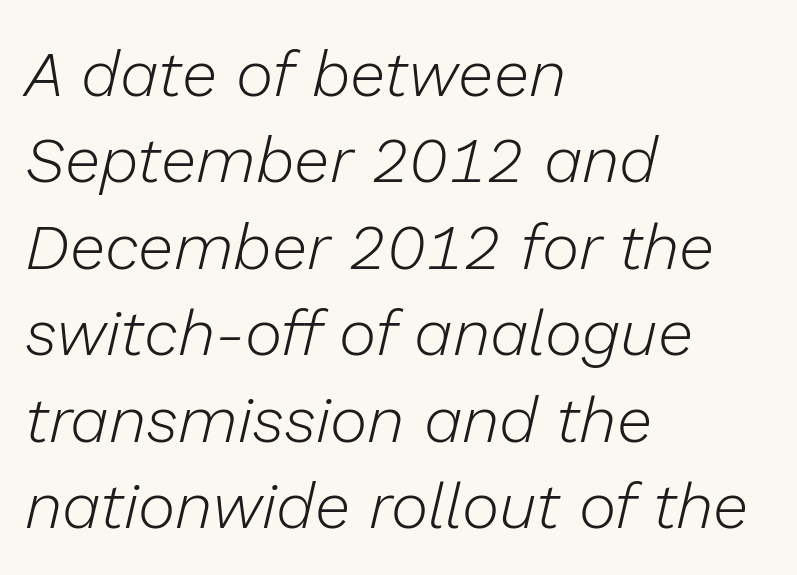
The image shows 64 px light type, italic (leaning right); set left-aligned, normal line spacing (1.35x), normal letter spacing, not underlined; low stroke contrast and a medium x-height.
